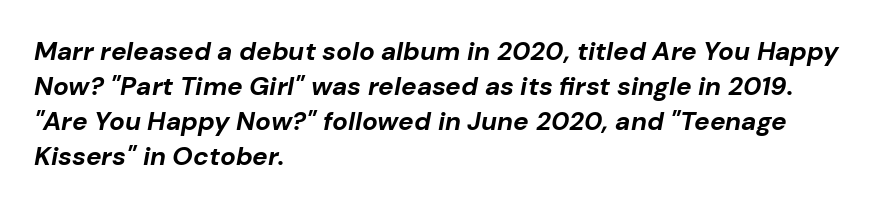
The space beneath each line is pristine and unruled. These lines are set flush left with a ragged right edge. An italicized treatment has been applied to the whole sample. The face used here is rendered with its standard letterfit. In terms of leading, this rendering sits right in the middle. The passage shown is emphatically bold.
